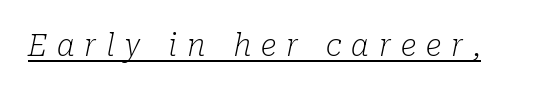
This rendering widens character spacing well past its baseline value. This is not heavy type; no bold has been used. Little horizontal feet cap the strokes, marking this as serif type. The glyphs look as if they've been sheared to an angle. The passage shown is typed in a proportional face where columns would drift. Caption: lettering with a line underneath.
